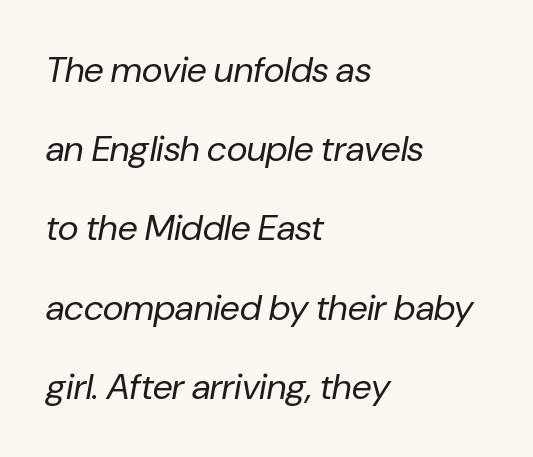
The image shows 36 px regular-weight type, italic (leaning right); set left-aligned, loose line spacing (2.2x), normal letter spacing, not underlined; low stroke contrast and a medium x-height.
